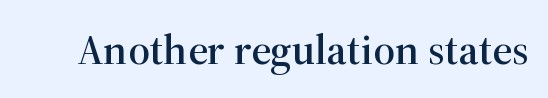
Is this a fixed-width face? No — the glyphs have proportional, varying widths. No italicization has been applied; the sample stays upright. You can tell from the footed stems that serif type was used. The space beneath each line is pristine and unruled.
